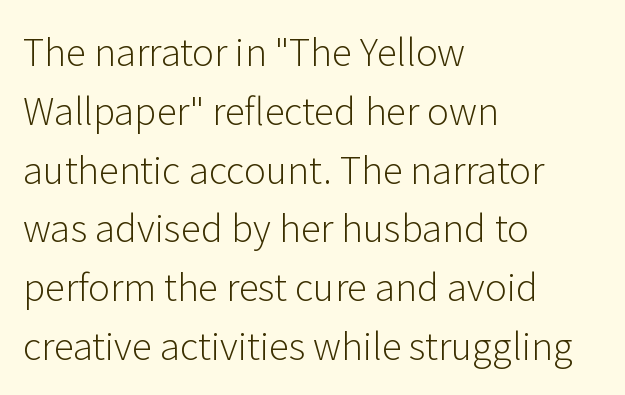
{"serif": "no", "italic": "no", "bold": "no", "weight": "light", "width": "normal", "stroke_contrast": "low", "x_height": "medium", "monospaced": "no", "underline": "no", "align": "left", "line_spacing": "normal", "line_spacing_ratio": 1.59, "letter_spacing": "normal", "letter_spacing_em": 0.0, "glyph_px": 37}
